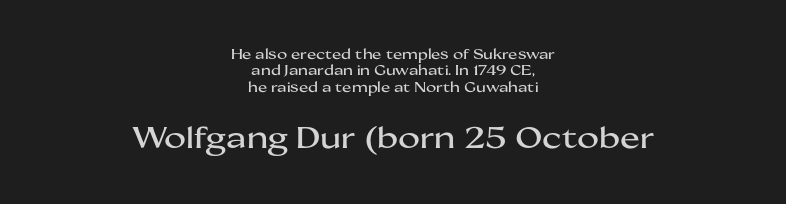
The passage shown has conventional tracking throughout. Here the second block reads like a headline and the first like body copy. Nope, not italic — everything's standing straight. Honestly, there is no underline to notice here at all. Typeset on center — no edge is straight.
